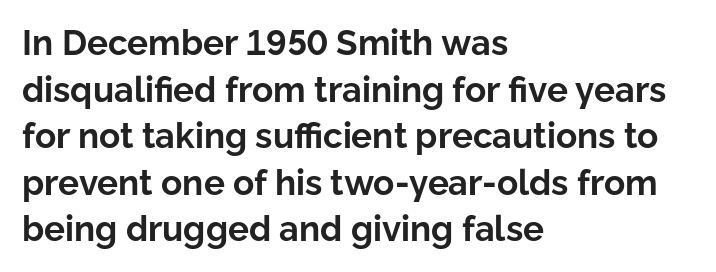
The image shows 35 px bold sans-serif type, upright; set left-aligned, normal line spacing (1.33x), normal letter spacing, not underlined; low stroke contrast and a medium x-height.
